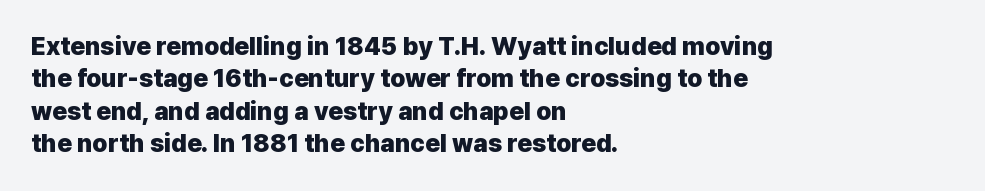
{"italic": "no", "bold": "yes", "underline": "no", "align": "left", "line_spacing": "normal", "line_spacing_ratio": 1.3, "letter_spacing": "normal", "letter_spacing_em": 0.0, "glyph_px": 25}
